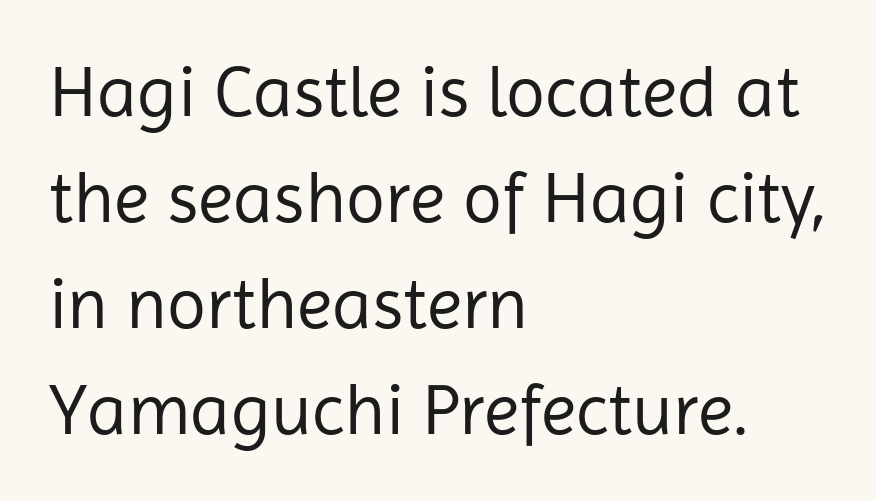
Q: Is the text bold? A: No.
Q: Is the text italic (slanted)? A: No, it is upright.
Q: Is the typeface a serif or a sans-serif typeface? A: Sans-serif.
Q: Is the text underlined? A: No.
Q: How is the paragraph aligned? A: Left-aligned.
Q: Is the spacing between letters normal or unusually wide? A: Normal.
Q: Is the spacing between lines tight, normal or loose? A: Normal.
Q: Width (condensed, normal, or wide)? A: Normal.
Q: Stroke contrast? A: Low.
Q: x-height? A: Medium.
Q: Monospaced? A: No.
